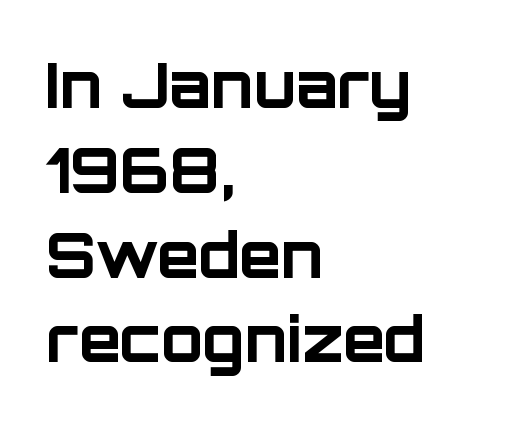
The image shows 61 px bold sans-serif type, upright; set left-aligned, normal line spacing (1.39x), normal letter spacing, not underlined; low stroke contrast and a large x-height.
